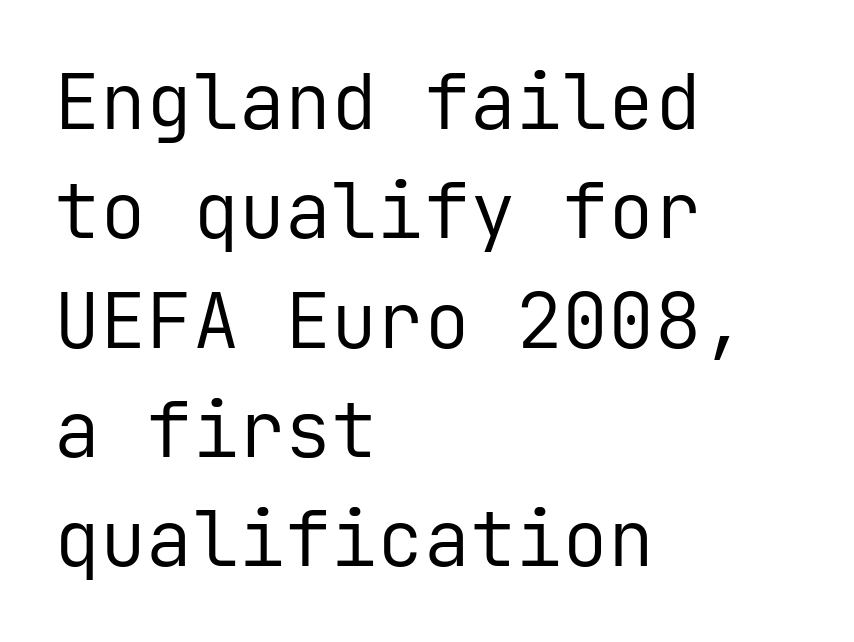
{"serif": "no", "italic": "no", "bold": "no", "weight": "regular", "width": "normal", "stroke_contrast": "low", "x_height": "medium", "monospaced": "yes", "underline": "no", "align": "left", "line_spacing": "normal", "line_spacing_ratio": 1.42, "letter_spacing": "normal", "letter_spacing_em": 0.0, "glyph_px": 77}
